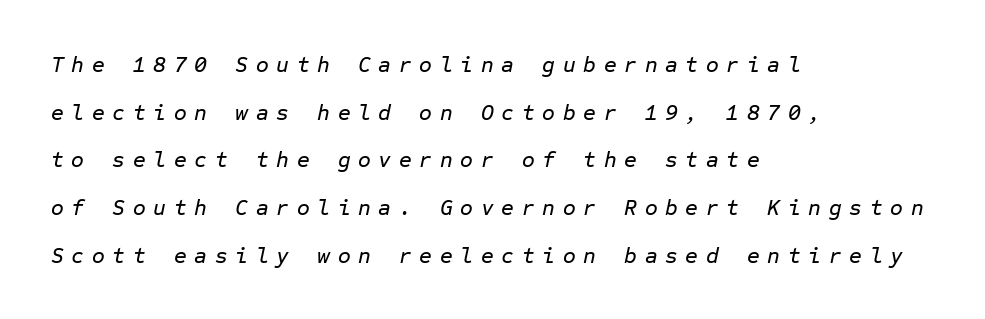
Q: Is the text italic (slanted)? A: Yes, it leans right by about 12 degrees.
Q: Is the text underlined? A: No.
Q: How is the paragraph aligned? A: Left-aligned.
Q: Is the spacing between letters normal or unusually wide? A: Unusually wide.
Q: Is the spacing between lines tight, normal or loose? A: Loose.
